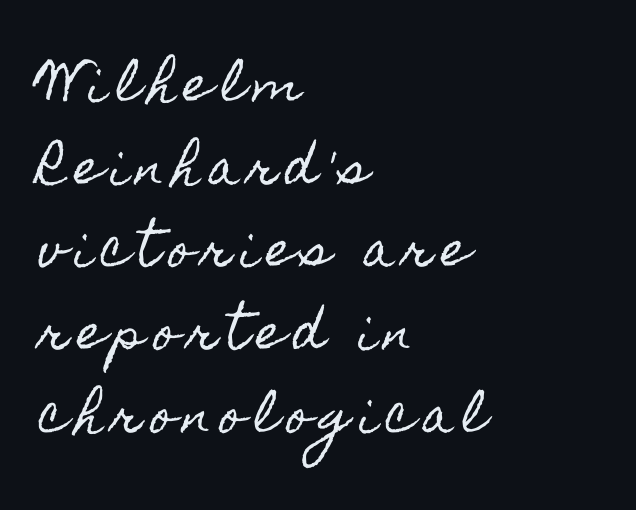
{"width": "condensed", "x_height": "small", "monospaced": "no", "underline": "no", "align": "left", "line_spacing_ratio": 1.76, "glyph_px": 47}
